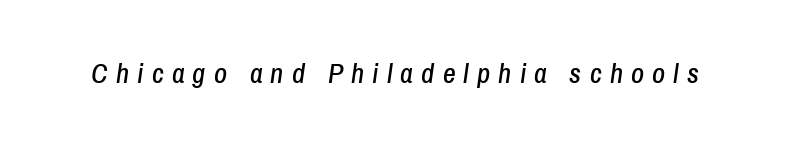
Q: Is the text italic (slanted)? A: Yes, it leans right by about 8 degrees.
Q: Is the text underlined? A: No.
Q: Is the spacing between letters normal or unusually wide? A: Unusually wide.
Q: Width (condensed, normal, or wide)? A: Condensed.
Q: Stroke contrast? A: Low.
Q: x-height? A: Medium.
Q: Monospaced? A: No.
